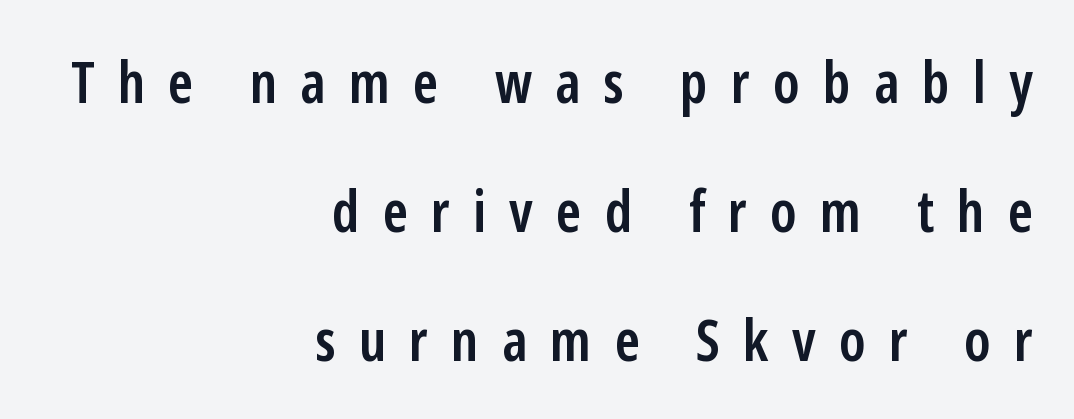
{"serif": "no", "italic": "no", "bold": "semi", "weight": "semibold", "width": "condensed", "stroke_contrast": "low", "x_height": "medium", "monospaced": "no", "underline": "no", "align": "right", "line_spacing": "loose", "line_spacing_ratio": 2.22, "letter_spacing": "wide", "letter_spacing_em": 0.4, "glyph_px": 58}
